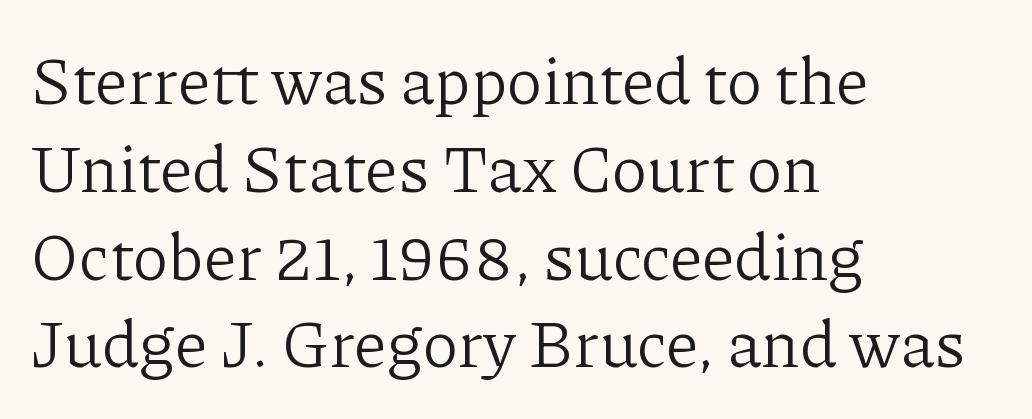
{"serif": "yes", "italic": "no", "bold": "no", "weight": "light", "width": "normal", "stroke_contrast": "low", "x_height": "medium", "monospaced": "no", "underline": "no", "align": "left", "line_spacing": "normal", "line_spacing_ratio": 1.33, "letter_spacing": "normal", "letter_spacing_em": 0.0, "glyph_px": 66}
